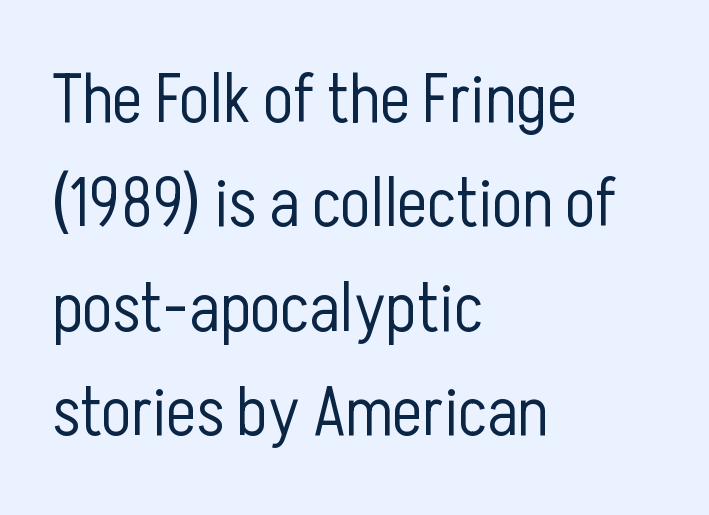
Q: Is the text bold? A: No.
Q: Is the text italic (slanted)? A: No, it is upright.
Q: Is the typeface a serif or a sans-serif typeface? A: Sans-serif.
Q: Is the text underlined? A: No.
Q: How is the paragraph aligned? A: Left-aligned.
Q: Is the spacing between letters normal or unusually wide? A: Normal.
Q: Is the spacing between lines tight, normal or loose? A: Normal.
Q: Width (condensed, normal, or wide)? A: Condensed.
Q: Stroke contrast? A: Low.
Q: x-height? A: Medium.
Q: Monospaced? A: No.
